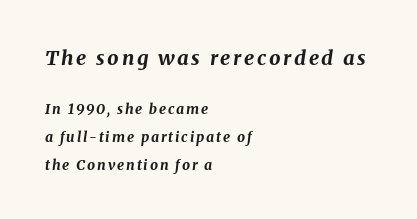
{"italic": "yes", "lean": "right", "slant_degrees": 8, "bold": "yes", "underline": "no", "align": "left", "line_spacing": "loose", "line_spacing_ratio": 1.97, "larger_block": "first", "size_ratio": 1.43, "glyph_px": 20}
